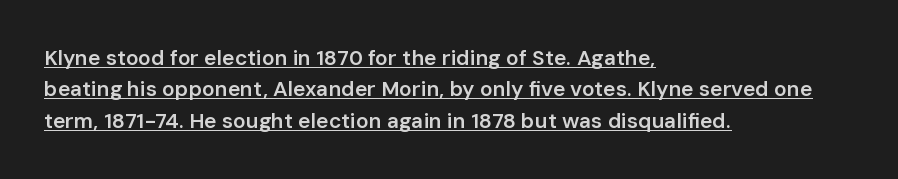
The image shows 21 px text type, upright; set left-aligned, normal line spacing (1.5x), normal letter spacing, underlined.
